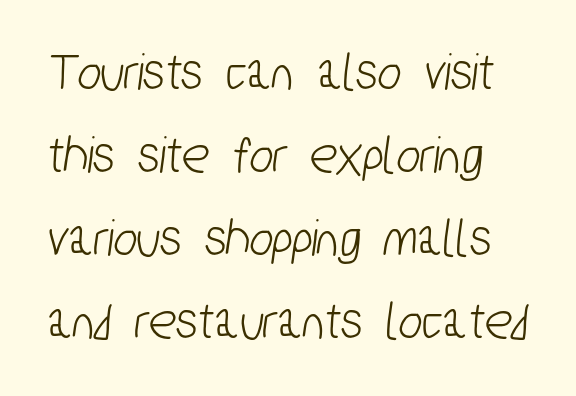
The image shows 56 px condensed sans-serif type; set left-aligned, normal line spacing (1.48x), normal letter spacing, not underlined; low stroke contrast and a medium x-height.
